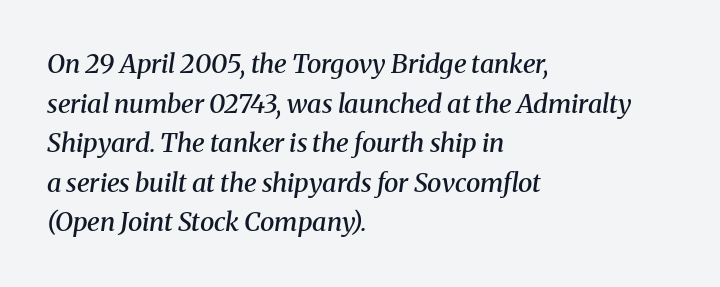
The image shows 26 px text type, italic (leaning right); set left-aligned, normal line spacing (1.52x), normal letter spacing, not underlined.
